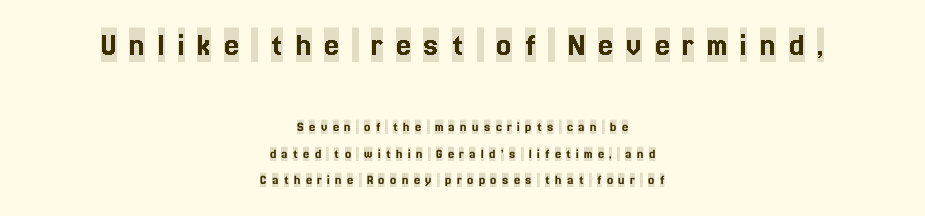
The image shows 34 px condensed serif type, upright; set centered, line spacing 1.89x, unusually wide letter spacing (+0.37 em), not underlined; the first (top) block is 2.43x larger; a large x-height.
